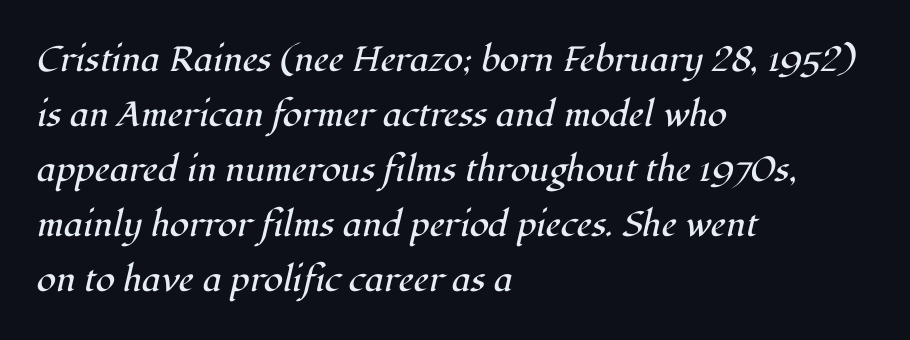
The image shows 35 px regular-weight serif type, italic (leaning right); set left-aligned, normal line spacing (1.57x), normal letter spacing, not underlined; high stroke contrast and a medium x-height.
